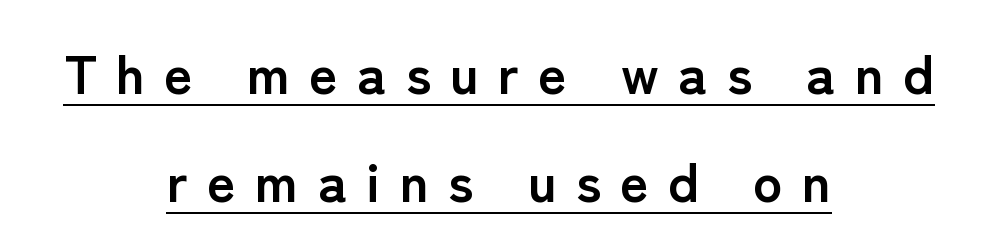
{"serif": "no", "italic": "no", "bold": "yes", "weight": "semibold", "width": "normal", "stroke_contrast": "low", "x_height": "medium", "monospaced": "no", "underline": "yes", "align": "center", "line_spacing": "loose", "line_spacing_ratio": 1.97, "letter_spacing": "wide", "letter_spacing_em": 0.35, "glyph_px": 55}
